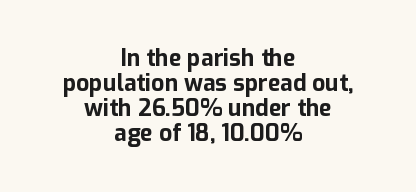
Q: Is the text bold? A: Yes.
Q: Is the text italic (slanted)? A: No, it is upright.
Q: Is the text underlined? A: No.
Q: How is the paragraph aligned? A: Centered.
Q: Is the spacing between letters normal or unusually wide? A: Normal.
Q: Is the spacing between lines tight, normal or loose? A: Tight.
